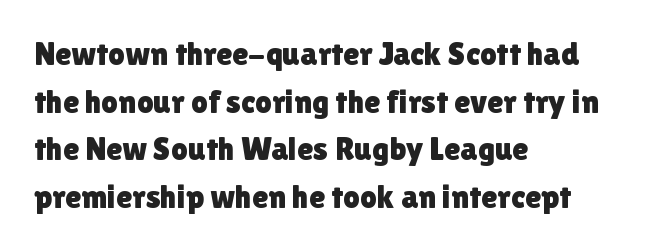
Q: Is the text italic (slanted)? A: No, it is upright.
Q: Is the typeface a serif or a sans-serif typeface? A: Sans-serif.
Q: Is the text underlined? A: No.
Q: How is the paragraph aligned? A: Left-aligned.
Q: Is the spacing between letters normal or unusually wide? A: Normal.
Q: Is the spacing between lines tight, normal or loose? A: Normal.
Q: Width (condensed, normal, or wide)? A: Normal.
Q: x-height? A: Medium.
Q: Monospaced? A: No.
